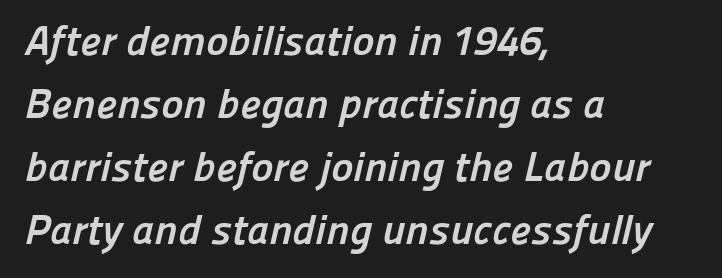
How are the letters spaced? Ordinarily, with no added tracking. The designer went with a sans here, leaving each stem footless. A dark, heavy texture on the line: the type is bold. Here the designer chose a conventional face with non-uniform glyph widths. Is the block centered? No — it sits flush against the left margin. Notice how descenders clear the ascenders below comfortably — that's standard leading.
